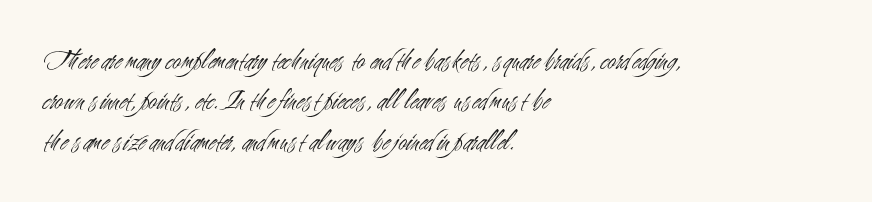
The image shows 29 px light, condensed sans-serif type; set left-aligned, normal line spacing (1.39x), normal letter spacing, not underlined; medium stroke contrast and a small x-height.
